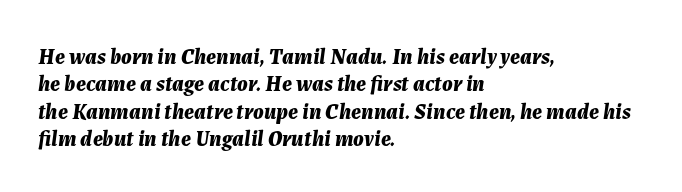
Q: Is the text bold? A: Yes.
Q: Is the text italic (slanted)? A: Yes, it leans right by about 7 degrees.
Q: Is the text underlined? A: No.
Q: How is the paragraph aligned? A: Left-aligned.
Q: Is the spacing between letters normal or unusually wide? A: Normal.
Q: Is the spacing between lines tight, normal or loose? A: Normal.
